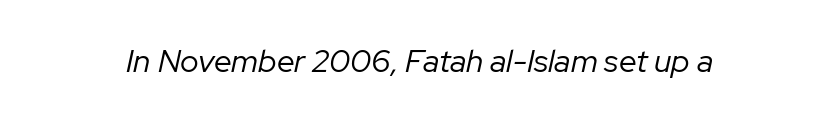
{"italic": "yes", "lean": "right", "slant_degrees": 12, "bold": "no", "weight": "regular", "width": "normal", "stroke_contrast": "low", "x_height": "medium", "monospaced": "no", "underline": "no", "letter_spacing": "normal", "letter_spacing_em": 0.0, "glyph_px": 32}
